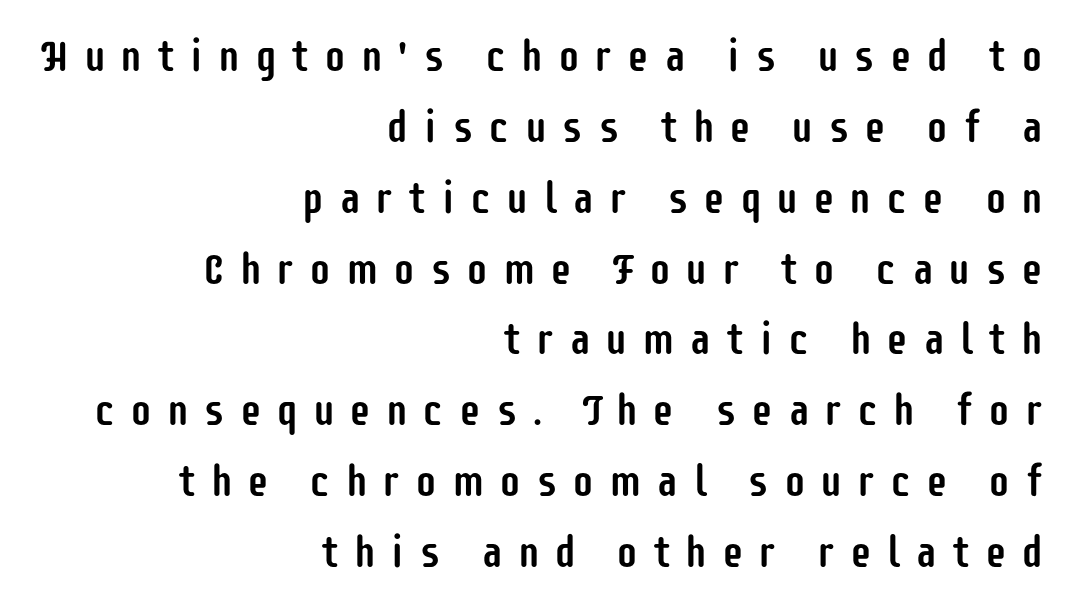
The designer went with a sans here, leaving each stem footless. Does extra space separate the letters? Yes, quite a lot of it. Leading matches the norm, producing a regular column. The compositor pushed each line to the right boundary. These lines were composed using upright roman letters.
